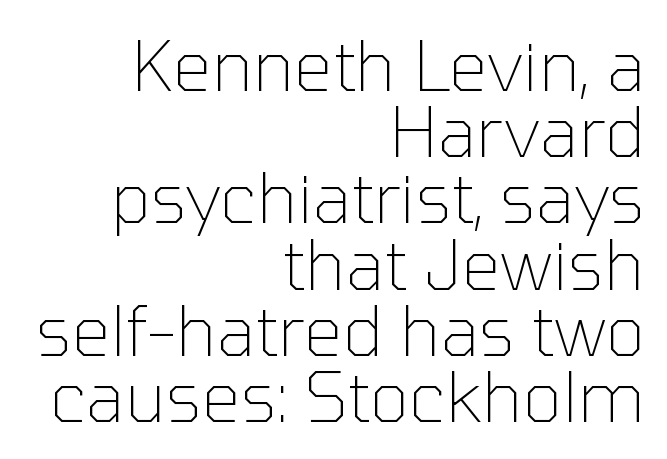
Q: Is the text bold? A: No.
Q: Is the text italic (slanted)? A: No, it is upright.
Q: Is the typeface a serif or a sans-serif typeface? A: Sans-serif.
Q: Is the text underlined? A: No.
Q: How is the paragraph aligned? A: Right-aligned.
Q: Is the spacing between letters normal or unusually wide? A: Normal.
Q: Is the spacing between lines tight, normal or loose? A: Tight.
Q: Width (condensed, normal, or wide)? A: Normal.
Q: Stroke contrast? A: Low.
Q: x-height? A: Medium.
Q: Monospaced? A: No.
